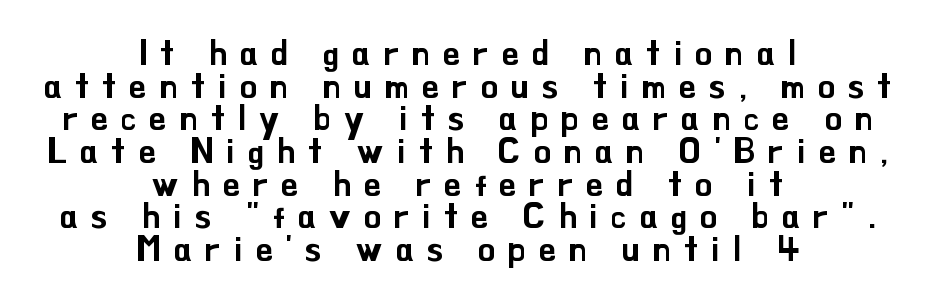
{"serif": "no", "italic": "no", "width": "normal", "stroke_contrast": "low", "x_height": "small", "monospaced": "no", "underline": "no", "align": "center", "line_spacing": "tight", "line_spacing_ratio": 0.96, "letter_spacing": "wide", "letter_spacing_em": 0.39, "glyph_px": 34}
